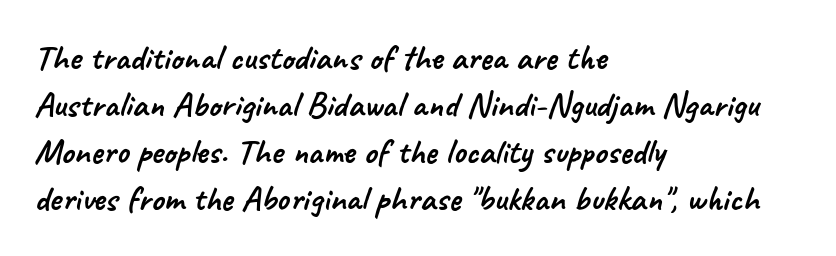
The image shows 36 px sans-serif type; set left-aligned, normal line spacing (1.31x), normal letter spacing, not underlined; low stroke contrast and a small x-height.
